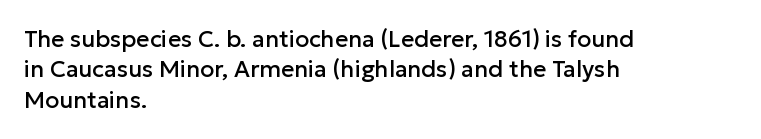
Q: Is the text italic (slanted)? A: No, it is upright.
Q: Is the text underlined? A: No.
Q: How is the paragraph aligned? A: Left-aligned.
Q: Is the spacing between letters normal or unusually wide? A: Normal.
Q: Is the spacing between lines tight, normal or loose? A: Normal.
